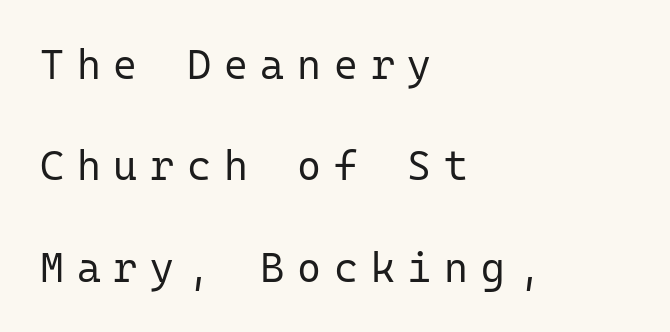
Q: Is the text bold? A: No.
Q: Is the text italic (slanted)? A: No, it is upright.
Q: Is the typeface a serif or a sans-serif typeface? A: Sans-serif.
Q: Is the text underlined? A: No.
Q: How is the paragraph aligned? A: Left-aligned.
Q: Is the spacing between letters normal or unusually wide? A: Unusually wide.
Q: Is the spacing between lines tight, normal or loose? A: Loose.
Q: Width (condensed, normal, or wide)? A: Normal.
Q: Stroke contrast? A: Low.
Q: x-height? A: Medium.
Q: Monospaced? A: Yes.
